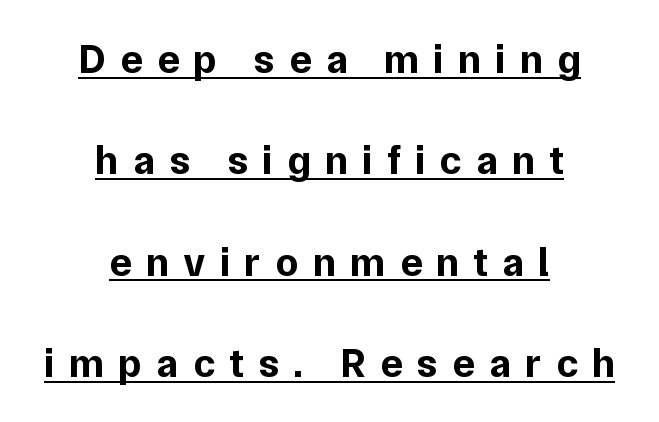
{"serif": "no", "italic": "no", "bold": "yes", "weight": "bold", "width": "normal", "stroke_contrast": "low", "x_height": "medium", "monospaced": "no", "underline": "yes", "align": "center", "line_spacing": "loose", "line_spacing_ratio": 2.47, "letter_spacing": "wide", "letter_spacing_em": 0.35, "glyph_px": 41}
